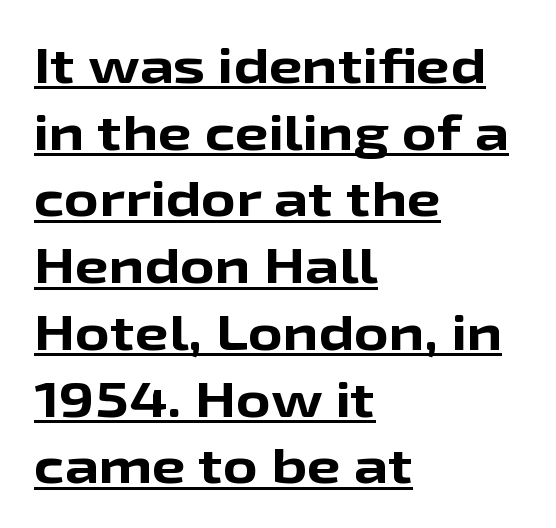
{"serif": "no", "italic": "no", "bold": "yes", "weight": "bold", "width": "wide", "stroke_contrast": "low", "x_height": "medium", "monospaced": "no", "underline": "yes", "align": "left", "line_spacing": "normal", "line_spacing_ratio": 1.39, "letter_spacing": "normal", "letter_spacing_em": 0.0, "glyph_px": 48}
